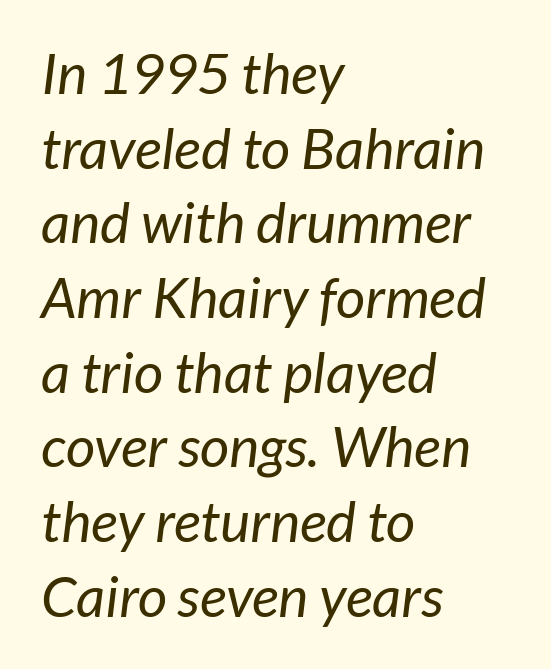
{"serif": "no", "bold": "no", "weight": "regular", "width": "normal", "stroke_contrast": "low", "x_height": "medium", "monospaced": "no", "underline": "no", "align": "left", "line_spacing": "normal", "line_spacing_ratio": 1.31, "letter_spacing": "normal", "letter_spacing_em": 0.0, "glyph_px": 57}
